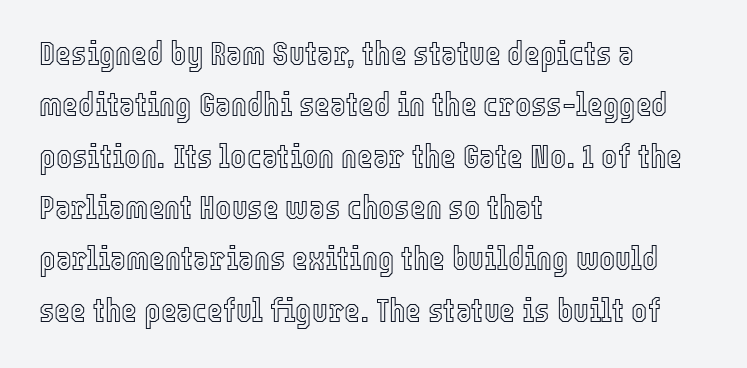
The image shows 34 px condensed type, upright; set left-aligned, normal line spacing (1.51x), normal letter spacing, not underlined; a medium x-height.
